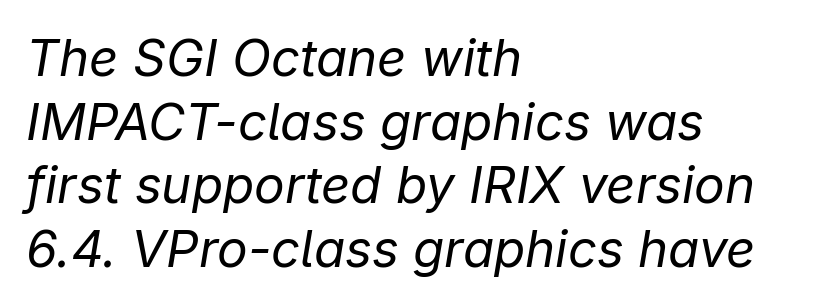
Rows of type keep a routine distance in the vertical direction. Tracking value appears to be zero — textbook default spacing. Beneath every word, the page is bare. Alignment: flush left.
